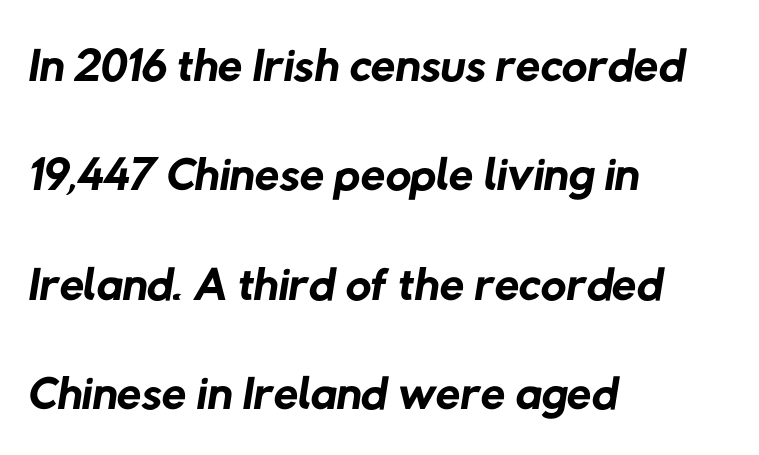
Q: Is the text bold? A: No.
Q: Is the typeface a serif or a sans-serif typeface? A: Sans-serif.
Q: Is the text underlined? A: No.
Q: How is the paragraph aligned? A: Left-aligned.
Q: Is the spacing between letters normal or unusually wide? A: Normal.
Q: Is the spacing between lines tight, normal or loose? A: Normal.
Q: Width (condensed, normal, or wide)? A: Normal.
Q: Stroke contrast? A: Low.
Q: x-height? A: Medium.
Q: Monospaced? A: No.
